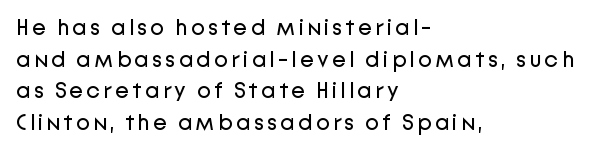
Q: Is the text bold? A: No.
Q: Is the text italic (slanted)? A: No, it is upright.
Q: Is the text underlined? A: No.
Q: How is the paragraph aligned? A: Left-aligned.
Q: Is the spacing between lines tight, normal or loose? A: Normal.
